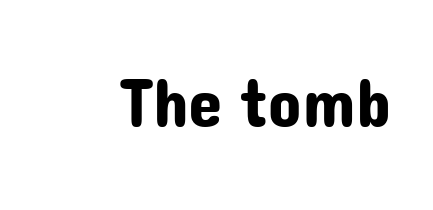
{"serif": "no", "italic": "no", "width": "normal", "stroke_contrast": "low", "x_height": "medium", "monospaced": "no", "underline": "no", "letter_spacing": "normal", "letter_spacing_em": 0.0, "glyph_px": 69}
